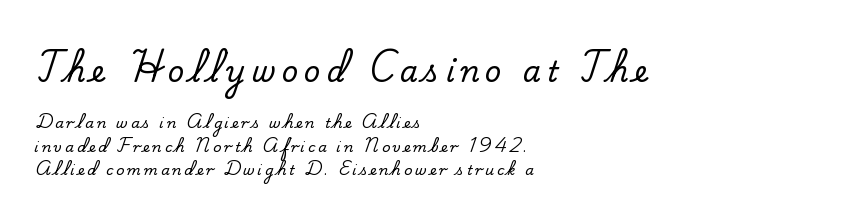
The image shows 29 px serif type; set left-aligned, normal line spacing (1.66x), unusually wide letter spacing (+0.2 em), not underlined; the first (top) block is 2.07x larger; low stroke contrast and a small x-height.
